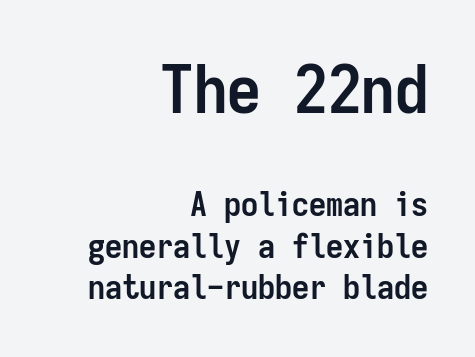
The image shows 67 px semibold, condensed sans-serif type, upright, monospaced; set right-aligned, line spacing 1.22x, normal letter spacing, not underlined; the first (top) block is 1.97x larger; low stroke contrast and a medium x-height.
